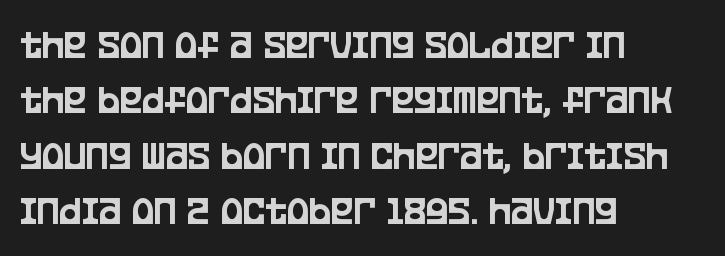
{"serif": "no", "italic": "no", "width": "condensed", "stroke_contrast": "low", "x_height": "large", "monospaced": "no", "underline": "no", "align": "left", "line_spacing": "normal", "line_spacing_ratio": 1.32, "letter_spacing": "normal", "letter_spacing_em": 0.0, "glyph_px": 42}
